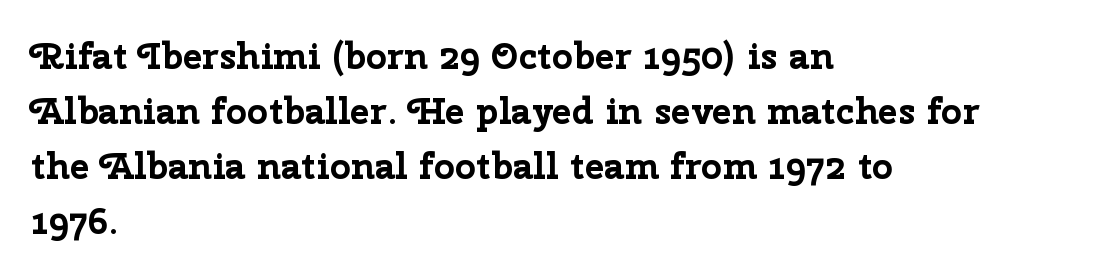
Q: Is the text bold? A: Yes.
Q: Is the text italic (slanted)? A: No, it is upright.
Q: Is the typeface a serif or a sans-serif typeface? A: Sans-serif.
Q: Is the text underlined? A: No.
Q: How is the paragraph aligned? A: Left-aligned.
Q: Is the spacing between letters normal or unusually wide? A: Normal.
Q: Is the spacing between lines tight, normal or loose? A: Normal.
Q: Width (condensed, normal, or wide)? A: Normal.
Q: Stroke contrast? A: Low.
Q: x-height? A: Medium.
Q: Monospaced? A: No.
